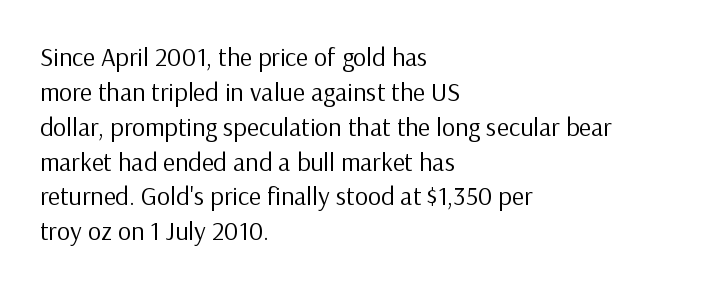
The strip under each line holds only bare page. Short note: letters normally spaced. The axis of the letterforms is exactly vertical. Line spacing here is normal. The rendering anchors every line to the left-hand side.
